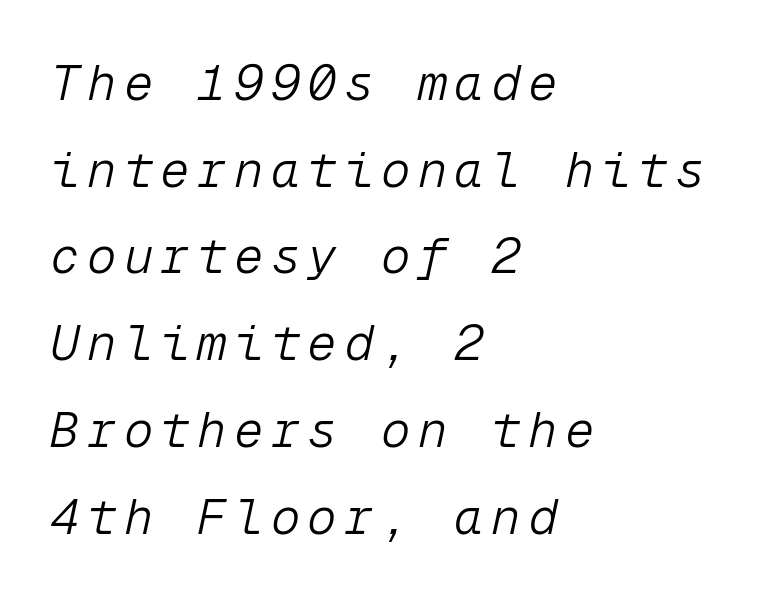
{"italic": "yes", "lean": "right", "slant_degrees": 12, "bold": "no", "weight": "light", "width": "normal", "stroke_contrast": "low", "x_height": "medium", "monospaced": "yes", "underline": "no", "align": "left", "line_spacing_ratio": 1.77, "glyph_px": 49}
